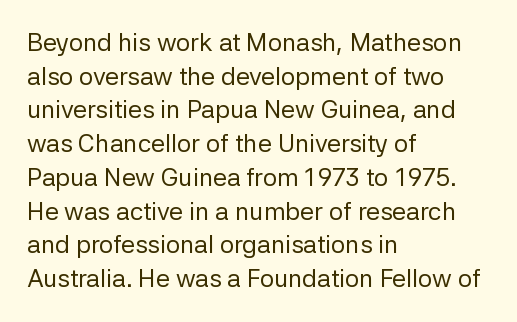
The image shows 25 px text type, upright; set left-aligned, normal line spacing (1.35x), normal letter spacing, not underlined.
